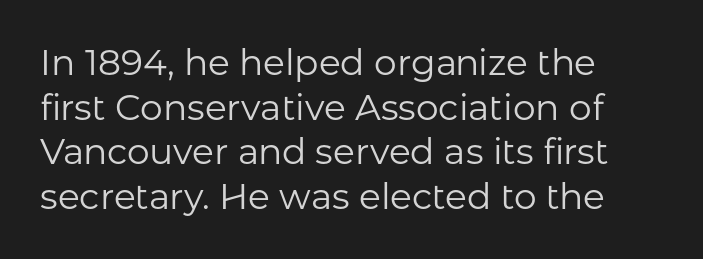
{"serif": "no", "italic": "no", "bold": "no", "weight": "regular", "width": "normal", "stroke_contrast": "low", "x_height": "medium", "monospaced": "no", "underline": "no", "align": "left", "line_spacing_ratio": 1.24, "letter_spacing": "normal", "letter_spacing_em": 0.0, "glyph_px": 36}
